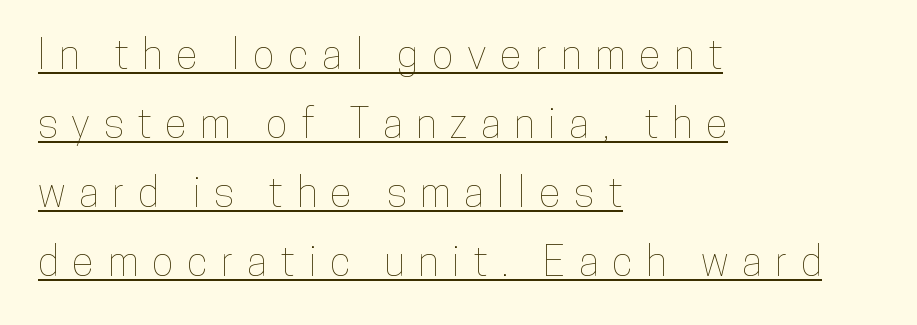
The image shows 41 px condensed type, upright; set left-aligned, normal line spacing (1.68x), unusually wide letter spacing (+0.33 em), underlined; low stroke contrast and a medium x-height.
